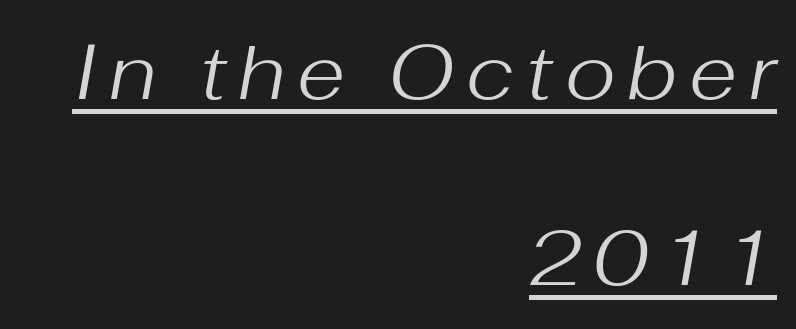
{"italic": "yes", "lean": "right", "slant_degrees": 10, "bold": "no", "weight": "regular", "width": "normal", "stroke_contrast": "medium", "x_height": "medium", "monospaced": "no", "underline": "yes", "align": "right", "line_spacing": "loose", "line_spacing_ratio": 2.39, "glyph_px": 78}
